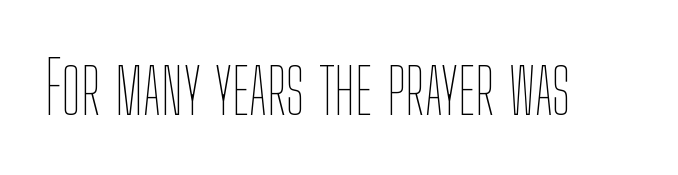
The image shows 72 px thin, condensed type, upright; set normal letter spacing, not underlined; low stroke contrast and a medium x-height.
